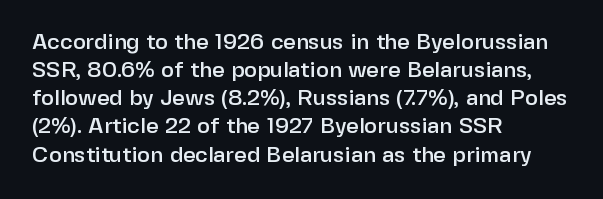
{"italic": "no", "underline": "no", "align": "left", "line_spacing": "normal", "line_spacing_ratio": 1.28, "letter_spacing": "normal", "letter_spacing_em": 0.0, "glyph_px": 22}
